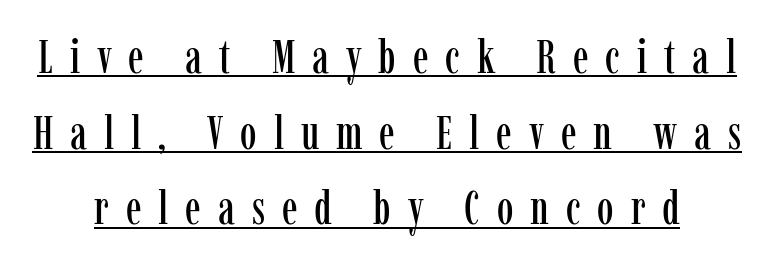
These lines were composed using upright roman letters. This sample carries an underscore along the baseline area. Caption: expanded tracking, letters set apart. The letters carry serifs — small finishing strokes at the ends of their stems.
